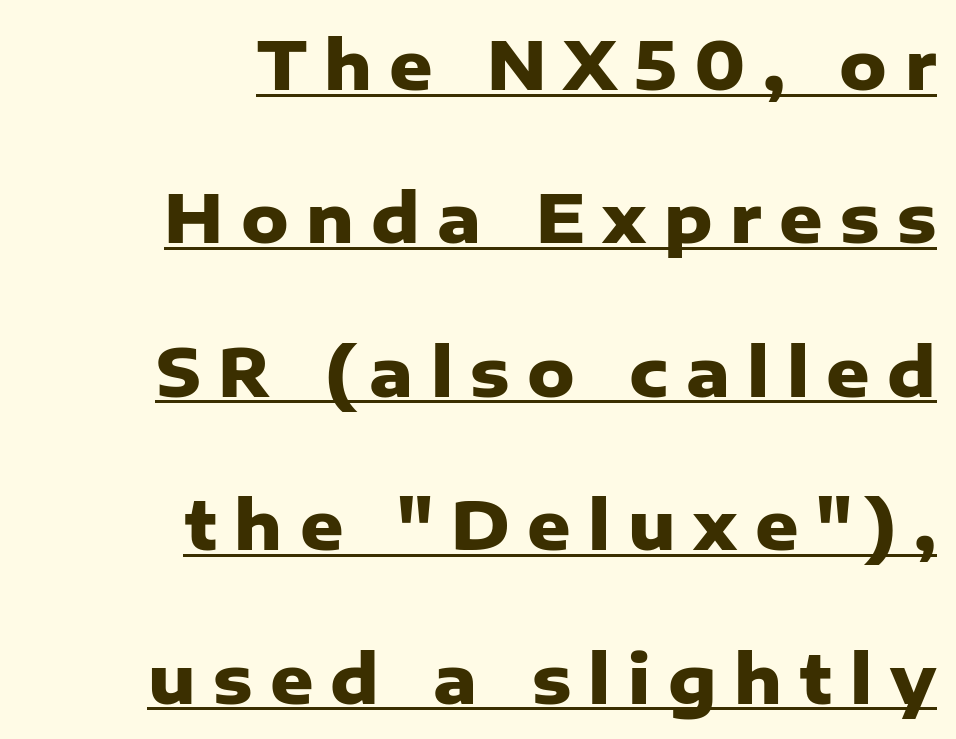
{"serif": "no", "italic": "no", "bold": "yes", "weight": "heavy", "width": "normal", "stroke_contrast": "low", "x_height": "medium", "monospaced": "no", "underline": "yes", "align": "right", "line_spacing": "loose", "line_spacing_ratio": 2.29, "letter_spacing": "wide", "letter_spacing_em": 0.26, "glyph_px": 67}
